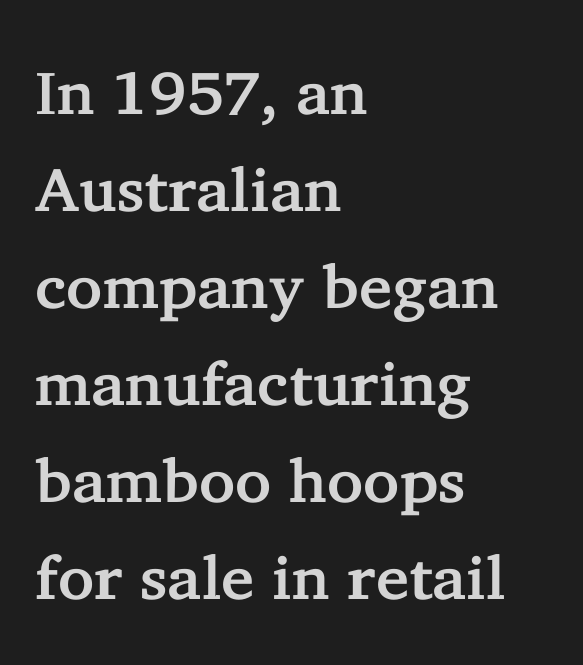
A clean baseline with only descenders dipping below it. Little horizontal feet cap the strokes, marking this as serif type. This sample keeps an unexceptional amount of space between lines. Here the designer chose a conventional face with non-uniform glyph widths.
